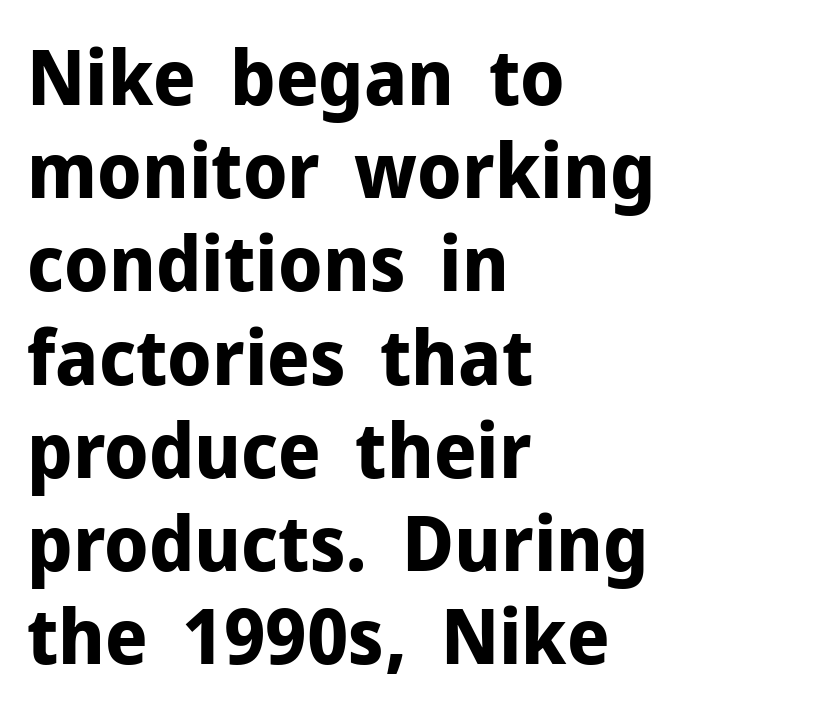
The image shows 77 px bold sans-serif type, upright; set left-aligned, line spacing 1.21x, normal letter spacing, not underlined; low stroke contrast and a medium x-height.
